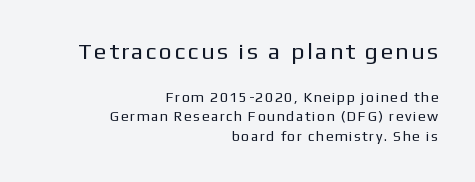
Q: Is the text bold? A: No.
Q: Is the text italic (slanted)? A: No, it is upright.
Q: Is the text underlined? A: No.
Q: How is the paragraph aligned? A: Right-aligned.
Q: Is the spacing between lines tight, normal or loose? A: Normal.
Q: Which block of text is set in a larger size, the first (top) or the second (bottom)? A: The first (top) one.
